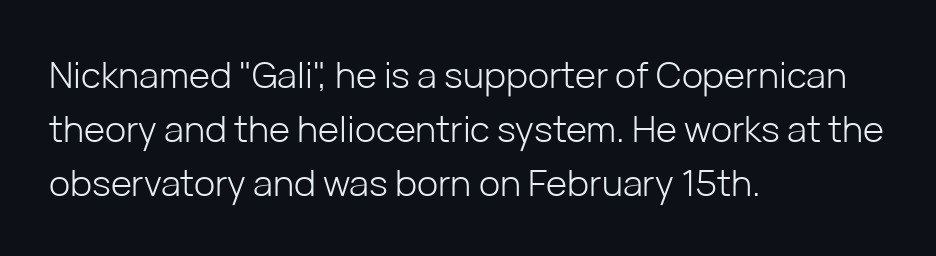
{"serif": "no", "italic": "no", "bold": "no", "weight": "light", "width": "normal", "stroke_contrast": "low", "x_height": "medium", "monospaced": "no", "underline": "no", "align": "left", "line_spacing": "normal", "line_spacing_ratio": 1.5, "letter_spacing": "normal", "letter_spacing_em": 0.0, "glyph_px": 36}
